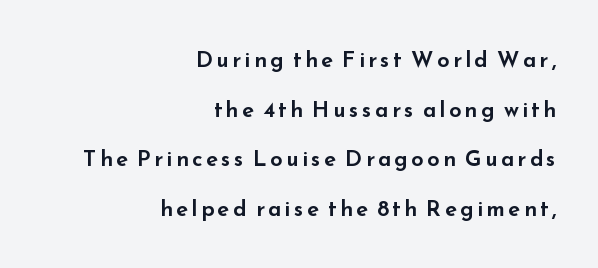
Quick note: interline space is abundant. Teacher's note: observe the even right margin — that is flush-right alignment. Letters rest on an invisible, unmarked baseline. Posture: straight, roman, zero tilt.
